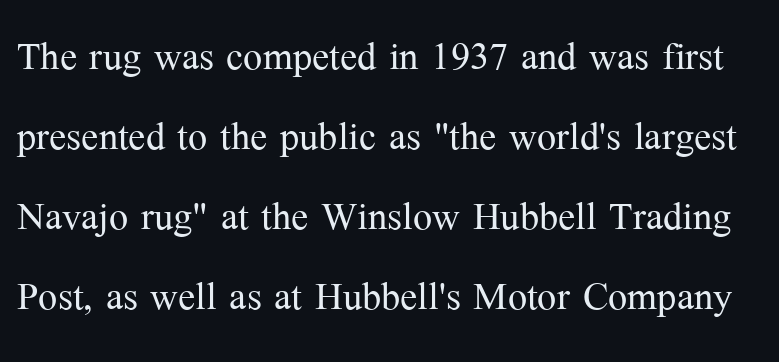
The image shows 51 px light serif type, upright; set normal line spacing (1.57x), normal letter spacing, not underlined; medium stroke contrast and a medium x-height.
